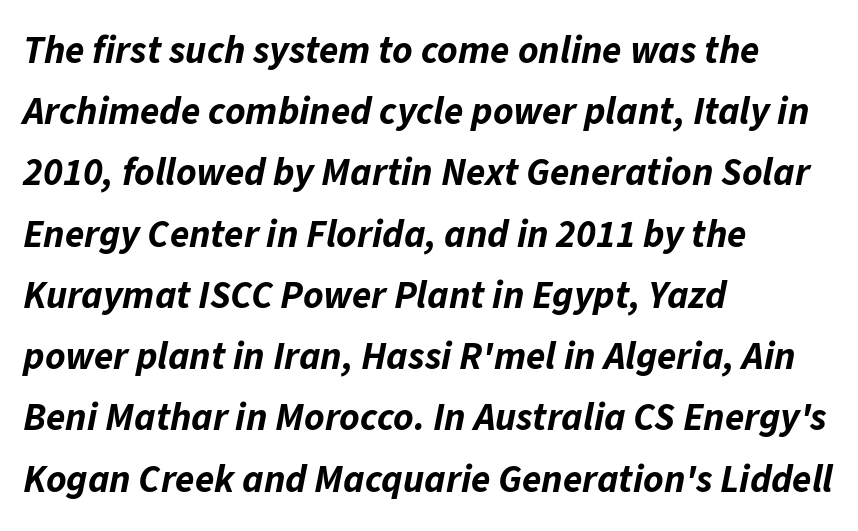
Teacher's note: observe the even left margin — that is flush-left alignment. How would I describe the line gaps? Plain and ordinary. Spacing between characters is what you'd get straight out of the box. Its strokes are broad and dark, the hallmark of bold type. The text carries the slant typical of an italic or oblique font. Do the characters align in a grid? No, the font is proportional.
